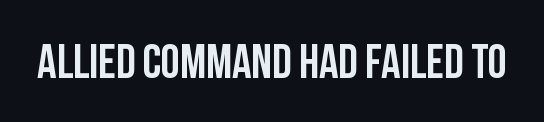
Pretty heavy lettering here — definitely bold. Each letter keeps its own natural width here, so spacing adapts to shape. The type is set solid horizontally, with unmodified tracking. Plain, unruled lines of type.
